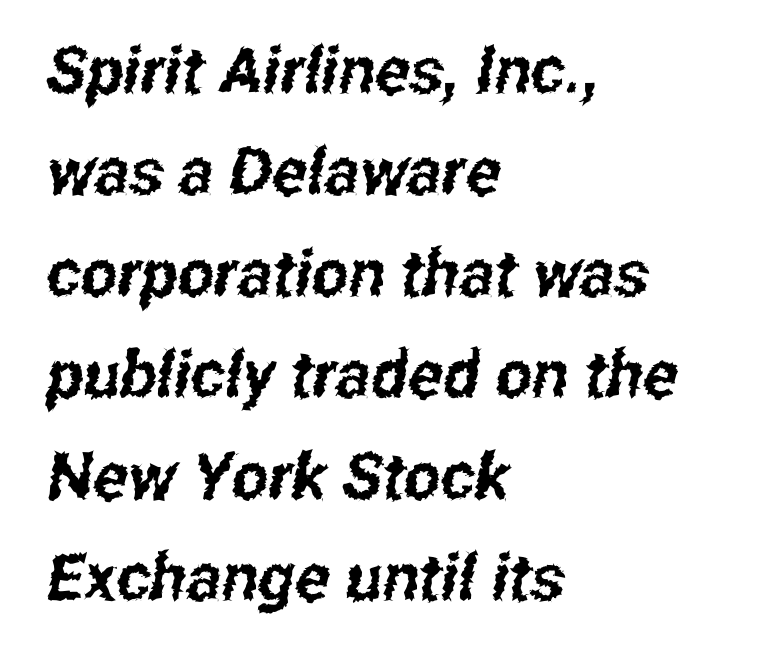
{"serif": "no", "width": "condensed", "stroke_contrast": "low", "x_height": "medium", "monospaced": "no", "underline": "no", "align": "left", "line_spacing": "normal", "line_spacing_ratio": 1.56, "letter_spacing": "normal", "letter_spacing_em": 0.0, "glyph_px": 65}
